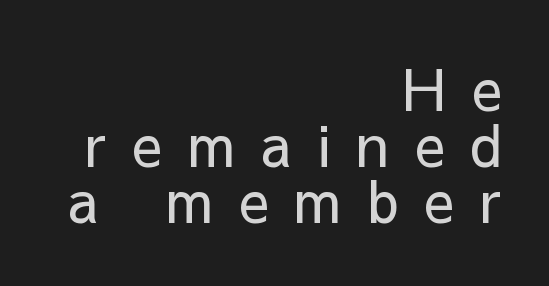
{"serif": "no", "italic": "no", "bold": "no", "weight": "regular", "width": "normal", "stroke_contrast": "low", "x_height": "medium", "monospaced": "no", "underline": "no", "align": "right", "line_spacing": "tight", "line_spacing_ratio": 0.98, "letter_spacing": "wide", "letter_spacing_em": 0.45, "glyph_px": 57}
